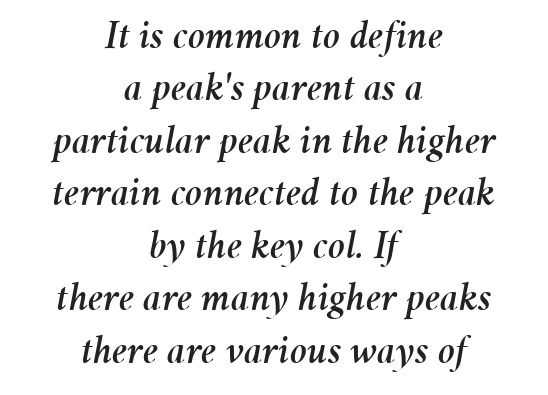
{"italic": "yes", "lean": "right", "slant_degrees": 11, "width": "normal", "stroke_contrast": "medium", "x_height": "medium", "monospaced": "no", "underline": "no", "align": "center", "line_spacing": "normal", "line_spacing_ratio": 1.28, "letter_spacing": "normal", "letter_spacing_em": 0.0, "glyph_px": 41}
